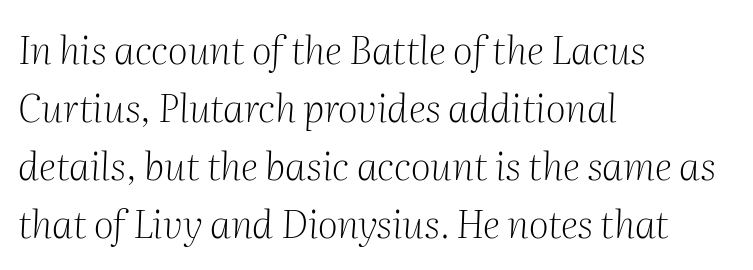
This rendering leaves character spacing at its baseline value. Weight: not bold — regular or lighter. Unlike a clean sans, this face finishes its strokes with serifs. This is oblique type, the kind used for emphasis or titles. The area under the type is left untouched.
